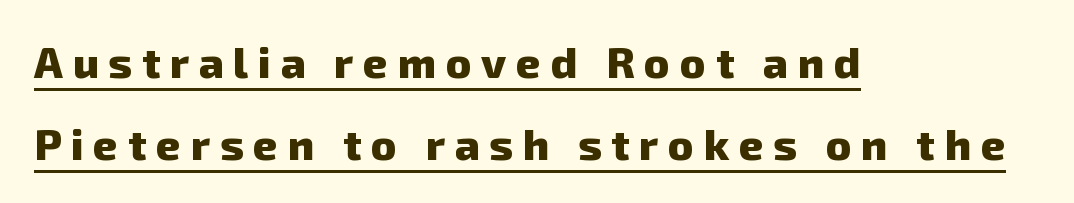
Q: Is the text bold? A: Yes.
Q: Is the typeface a serif or a sans-serif typeface? A: Sans-serif.
Q: Is the text underlined? A: Yes.
Q: How is the paragraph aligned? A: Left-aligned.
Q: Is the spacing between letters normal or unusually wide? A: Unusually wide.
Q: Is the spacing between lines tight, normal or loose? A: Loose.
Q: Width (condensed, normal, or wide)? A: Normal.
Q: Stroke contrast? A: Low.
Q: x-height? A: Medium.
Q: Monospaced? A: No.
